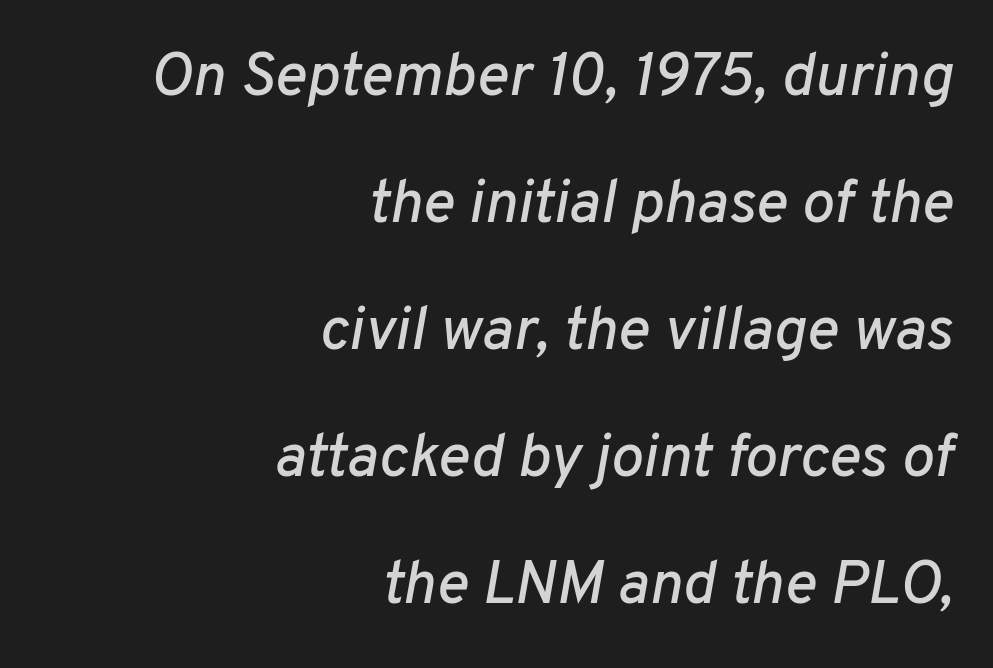
{"italic": "yes", "lean": "right", "slant_degrees": 10, "width": "normal", "stroke_contrast": "low", "x_height": "medium", "monospaced": "no", "underline": "no", "align": "right", "line_spacing": "loose", "line_spacing_ratio": 2.08, "letter_spacing": "normal", "letter_spacing_em": 0.0, "glyph_px": 61}
